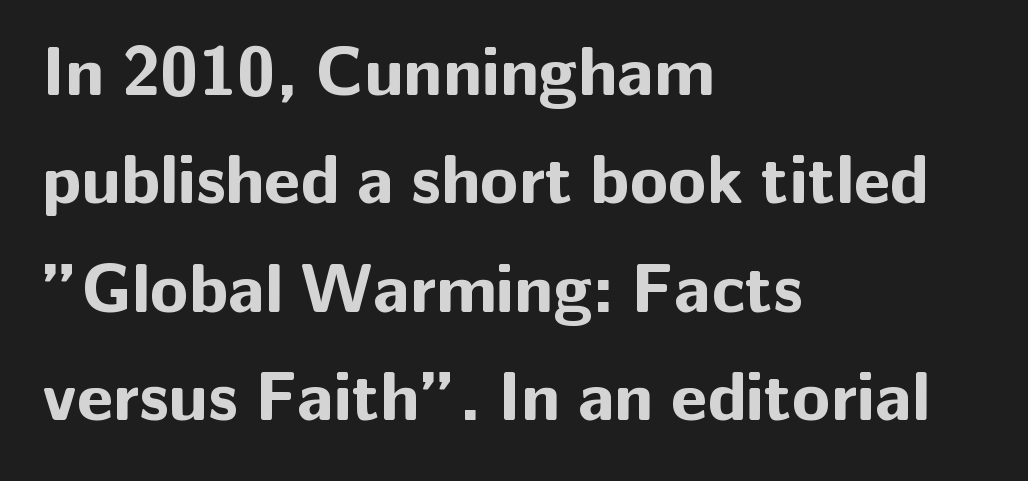
The image shows 70 px bold sans-serif type, upright; set left-aligned, normal line spacing (1.55x), normal letter spacing, not underlined; low stroke contrast and a medium x-height.
